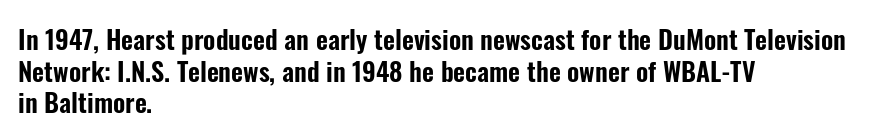
{"italic": "no", "underline": "no", "align": "left", "line_spacing_ratio": 1.22, "letter_spacing": "normal", "letter_spacing_em": 0.0, "glyph_px": 26}
